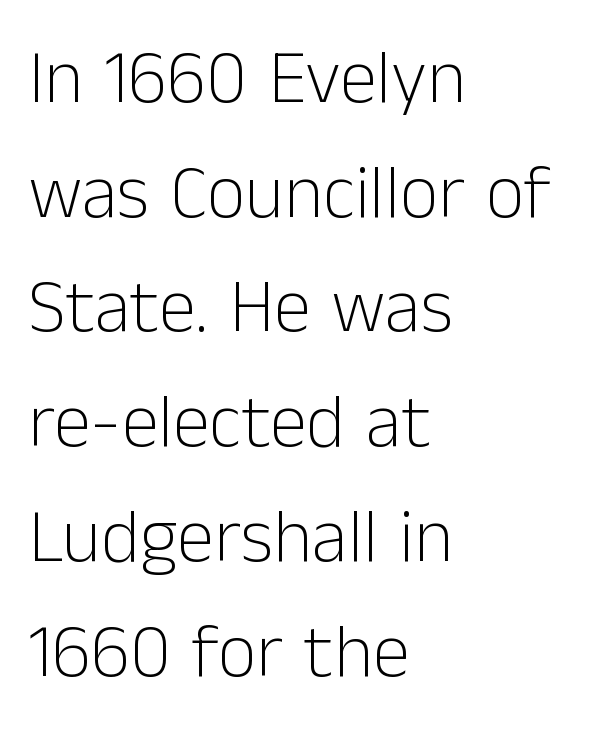
Nobody touched the tracking dial on this one. Heaviness? Minimal to ordinary, like unemphasized prose. Leading matches the norm, producing a regular column. Spacing verdict: proportional, widths tailored to each character. Honestly, there is no underline to notice here at all.
